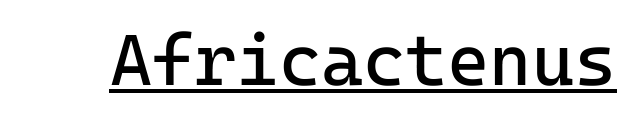
Q: Is the text bold? A: No.
Q: Is the text italic (slanted)? A: No, it is upright.
Q: Is the typeface a serif or a sans-serif typeface? A: Sans-serif.
Q: Is the text underlined? A: Yes.
Q: Is the spacing between letters normal or unusually wide? A: Normal.
Q: Width (condensed, normal, or wide)? A: Normal.
Q: Stroke contrast? A: Low.
Q: x-height? A: Medium.
Q: Monospaced? A: Yes.
